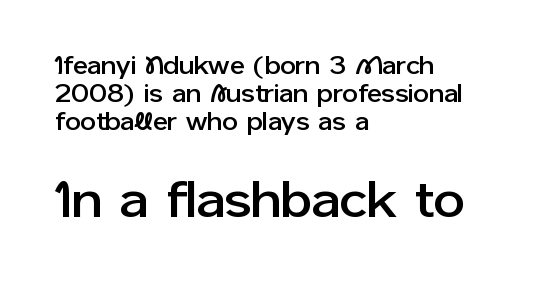
Q: Is the text italic (slanted)? A: No, it is upright.
Q: Is the typeface a serif or a sans-serif typeface? A: Sans-serif.
Q: Is the text underlined? A: No.
Q: How is the paragraph aligned? A: Left-aligned.
Q: Is the spacing between letters normal or unusually wide? A: Normal.
Q: Is the spacing between lines tight, normal or loose? A: Tight.
Q: Which block of text is set in a larger size, the first (top) or the second (bottom)? A: The second (bottom) one.
Q: Width (condensed, normal, or wide)? A: Normal.
Q: Stroke contrast? A: Low.
Q: x-height? A: Medium.
Q: Monospaced? A: No.
